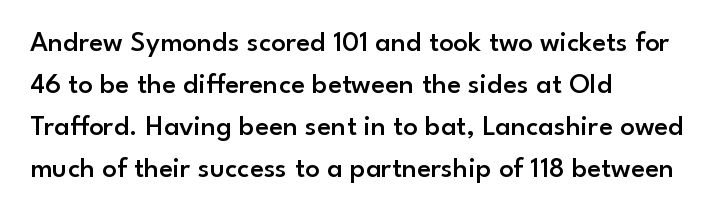
The image shows 29 px semibold sans-serif type, upright; set left-aligned, normal line spacing (1.45x), normal letter spacing, not underlined; low stroke contrast and a small x-height.
